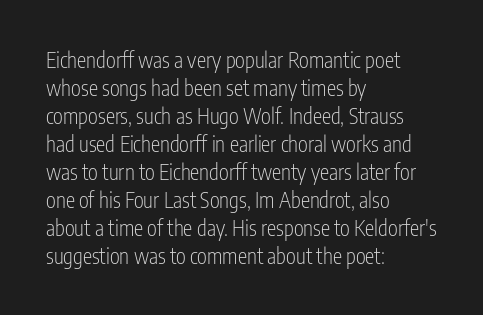
Q: Is the text bold? A: No.
Q: Is the text italic (slanted)? A: No, it is upright.
Q: Is the text underlined? A: No.
Q: How is the paragraph aligned? A: Left-aligned.
Q: Is the spacing between letters normal or unusually wide? A: Normal.
Q: Is the spacing between lines tight, normal or loose? A: Normal.
